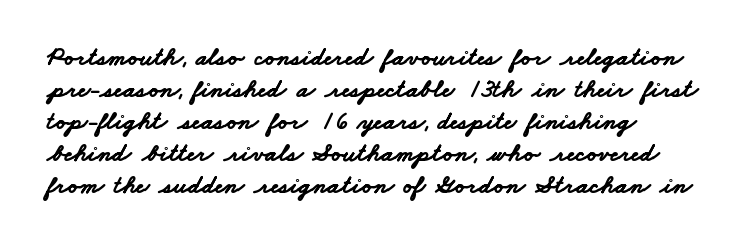
Any mark beneath the type? The region is blank. The characters look thick and weighty, a clear bold. There is no visible air inserted between adjacent glyphs.
